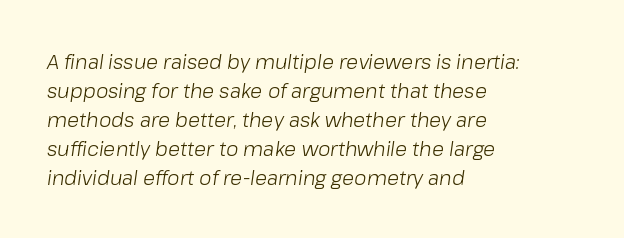
{"italic": "yes", "lean": "right", "slant_degrees": 8, "bold": "no", "underline": "no", "align": "left", "line_spacing": "normal", "line_spacing_ratio": 1.45, "letter_spacing": "normal", "letter_spacing_em": 0.0, "glyph_px": 20}
